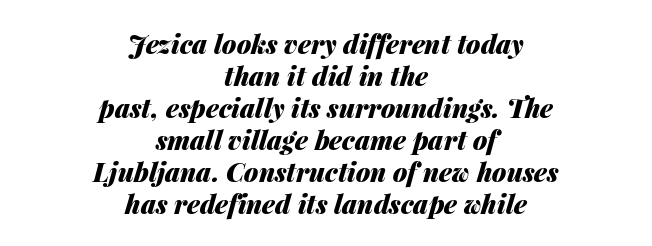
The letterforms sit shoulder to shoulder at normal distance. Caption: bold face, heavy strokes. A bare baseline throughout the passage. The paragraph shown floats in the horizontal middle. The passage shown leans; its letterforms are oblique.
